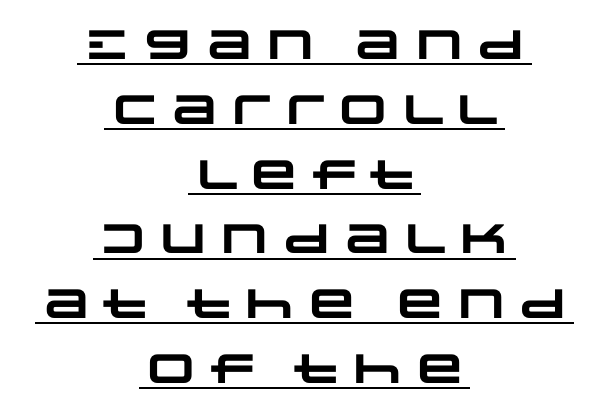
{"serif": "no", "bold": "yes", "weight": "heavy", "width": "wide", "stroke_contrast": "low", "x_height": "large", "monospaced": "no", "underline": "yes", "align": "center", "line_spacing": "normal", "line_spacing_ratio": 1.58, "letter_spacing": "normal", "letter_spacing_em": 0.0, "glyph_px": 41}
